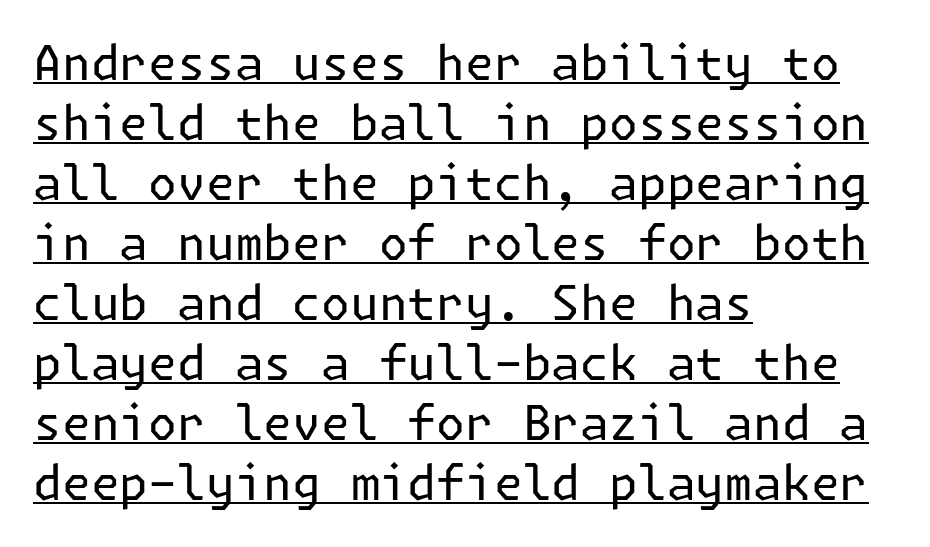
The typeface chosen for these lines omits serifs. The line texture is even and compact thanks to regular tracking. Interline gaps are of average width in this sample. The compositor pushed each line to the left boundary.
